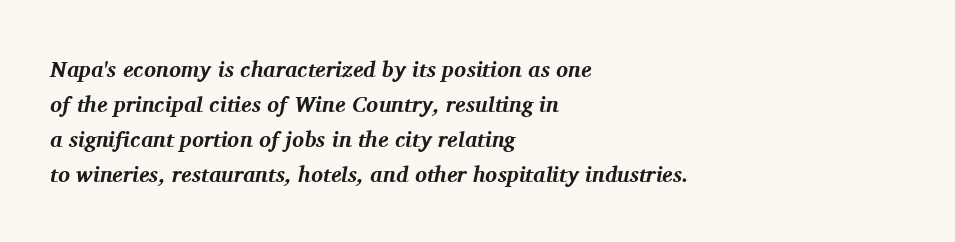
The image shows 22 px bold type, italic (leaning right); set left-aligned, normal line spacing (1.59x), normal letter spacing, not underlined.
